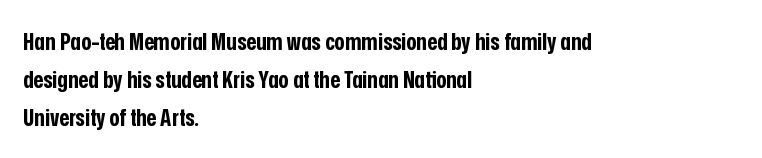
Any mark beneath the type? The region is blank. The letters stand upright; this is a roman face. The type is set solid horizontally, with unmodified tracking. Which margin do the lines hug? The left one — the right edge is uneven. The rendering uses a bold face; every stroke is thick and dark.
